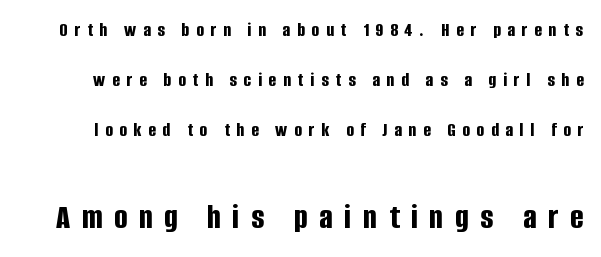
Q: Is the text bold? A: Yes.
Q: Is the text italic (slanted)? A: No, it is upright.
Q: Is the typeface a serif or a sans-serif typeface? A: Sans-serif.
Q: Is the text underlined? A: No.
Q: Is the spacing between letters normal or unusually wide? A: Unusually wide.
Q: Is the spacing between lines tight, normal or loose? A: Loose.
Q: Which block of text is set in a larger size, the first (top) or the second (bottom)? A: The second (bottom) one.
Q: Width (condensed, normal, or wide)? A: Condensed.
Q: Stroke contrast? A: Low.
Q: x-height? A: Large.
Q: Monospaced? A: No.
